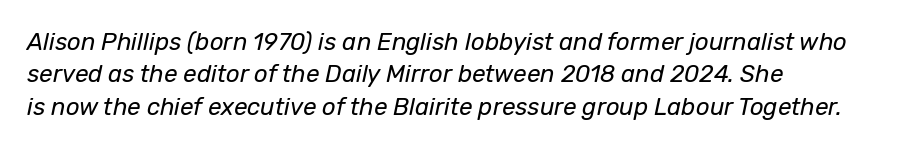
Compared with ordinary roman type, these characters are visibly tilted. The characters are drawn with everyday or finer stroke widths. Reading down the block, your eye returns to a fixed left position each line. Words appear dense and cohesive because spacing is normal. Evenly set lines give the paragraph a standard silhouette.
